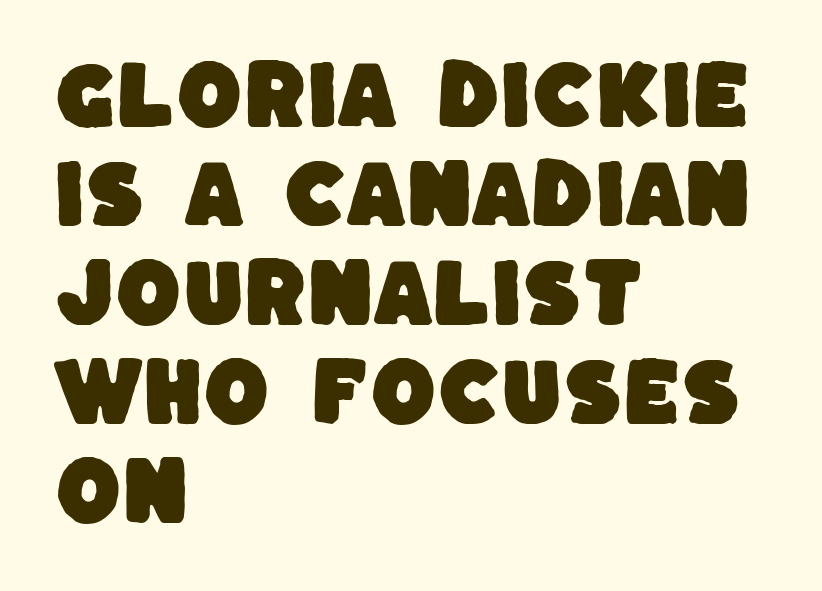
Line spacing here is normal. Varying glyph widths throughout — classic text-font behaviour. The lines are quadded left. Clear beneath every line of the passage. Check where the strokes stop: nothing finishes them off — pure sans.
